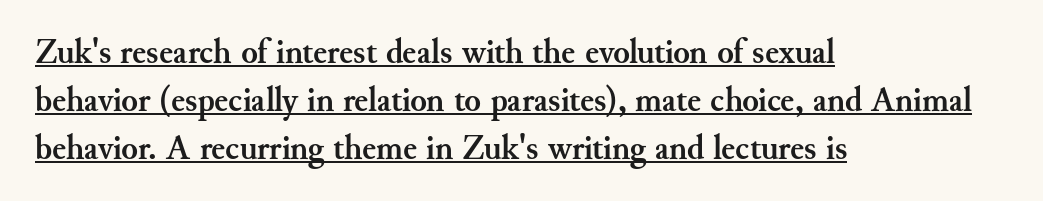
{"serif": "yes", "italic": "no", "bold": "yes", "weight": "semibold", "width": "normal", "stroke_contrast": "medium", "x_height": "small", "monospaced": "no", "underline": "yes", "align": "left", "line_spacing": "normal", "line_spacing_ratio": 1.41, "letter_spacing": "normal", "letter_spacing_em": 0.0, "glyph_px": 34}
